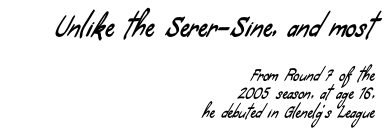
Q: Is the text underlined? A: No.
Q: How is the paragraph aligned? A: Right-aligned.
Q: Is the spacing between letters normal or unusually wide? A: Normal.
Q: Which block of text is set in a larger size, the first (top) or the second (bottom)? A: The first (top) one.
